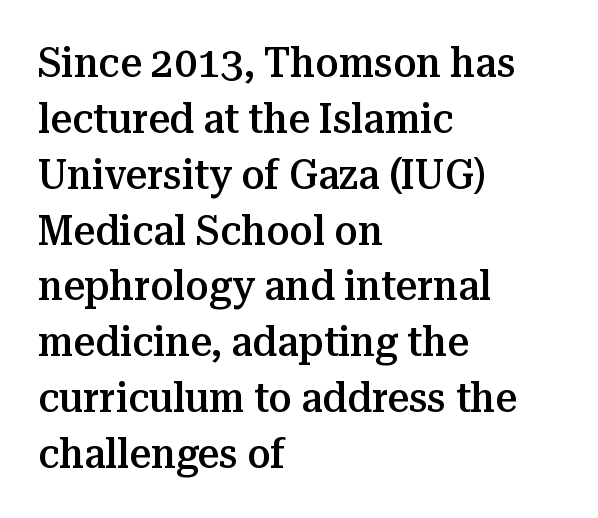
The image shows 42 px semibold serif type, upright; set left-aligned, normal line spacing (1.33x), normal letter spacing, not underlined; medium stroke contrast and a medium x-height.
